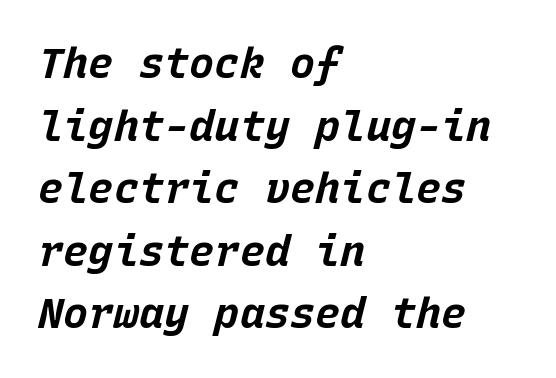
The image shows 42 px bold type, italic (leaning right), monospaced; set left-aligned, normal line spacing (1.49x), normal letter spacing, not underlined; low stroke contrast and a large x-height.
